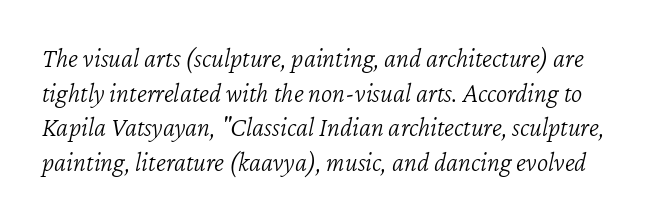
Q: Is the text bold? A: No.
Q: Is the text italic (slanted)? A: Yes, it leans right by about 12 degrees.
Q: Is the text underlined? A: No.
Q: Is the spacing between letters normal or unusually wide? A: Normal.
Q: Is the spacing between lines tight, normal or loose? A: Normal.
